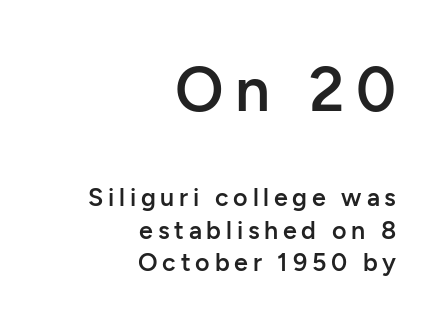
Q: Is the text bold? A: Semi-bold.
Q: Is the text italic (slanted)? A: No, it is upright.
Q: Is the typeface a serif or a sans-serif typeface? A: Sans-serif.
Q: Is the text underlined? A: No.
Q: How is the paragraph aligned? A: Right-aligned.
Q: Is the spacing between lines tight, normal or loose? A: Normal.
Q: Which block of text is set in a larger size, the first (top) or the second (bottom)? A: The first (top) one.
Q: Width (condensed, normal, or wide)? A: Normal.
Q: Stroke contrast? A: Low.
Q: x-height? A: Medium.
Q: Monospaced? A: No.
